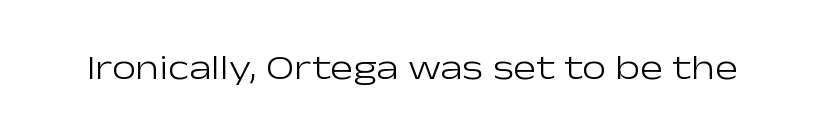
{"serif": "no", "italic": "no", "bold": "no", "weight": "light", "width": "wide", "stroke_contrast": "low", "x_height": "medium", "monospaced": "no", "underline": "no", "letter_spacing": "normal", "letter_spacing_em": 0.0, "glyph_px": 34}
